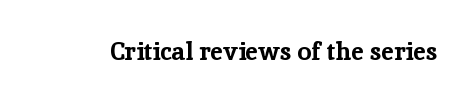
{"italic": "no", "bold": "yes", "underline": "no", "letter_spacing": "normal", "letter_spacing_em": 0.0, "glyph_px": 25}
